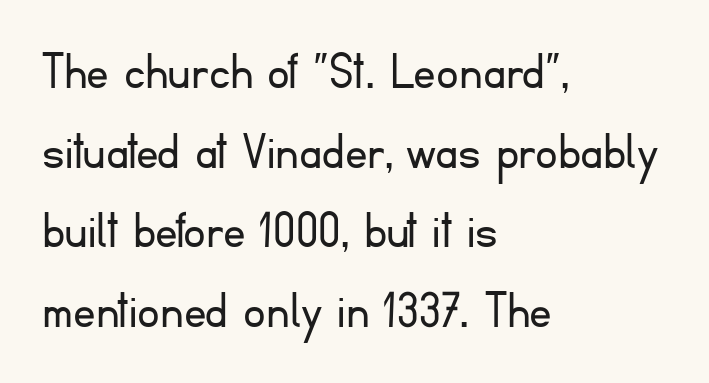
Q: Is the text bold? A: No.
Q: Is the text italic (slanted)? A: No, it is upright.
Q: Is the typeface a serif or a sans-serif typeface? A: Sans-serif.
Q: Is the text underlined? A: No.
Q: How is the paragraph aligned? A: Left-aligned.
Q: Is the spacing between letters normal or unusually wide? A: Normal.
Q: Is the spacing between lines tight, normal or loose? A: Normal.
Q: Width (condensed, normal, or wide)? A: Normal.
Q: Stroke contrast? A: Low.
Q: x-height? A: Small.
Q: Monospaced? A: No.
